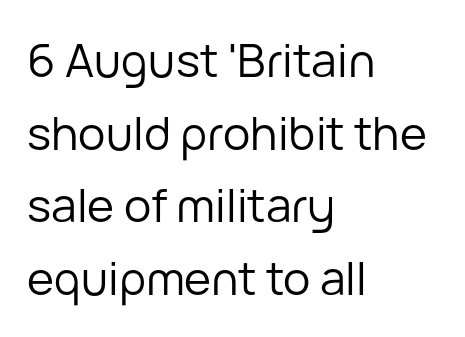
Q: Is the text bold? A: No.
Q: Is the text italic (slanted)? A: No, it is upright.
Q: Is the typeface a serif or a sans-serif typeface? A: Sans-serif.
Q: Is the text underlined? A: No.
Q: How is the paragraph aligned? A: Left-aligned.
Q: Is the spacing between letters normal or unusually wide? A: Normal.
Q: Is the spacing between lines tight, normal or loose? A: Normal.
Q: Width (condensed, normal, or wide)? A: Normal.
Q: Stroke contrast? A: Low.
Q: x-height? A: Medium.
Q: Monospaced? A: No.
